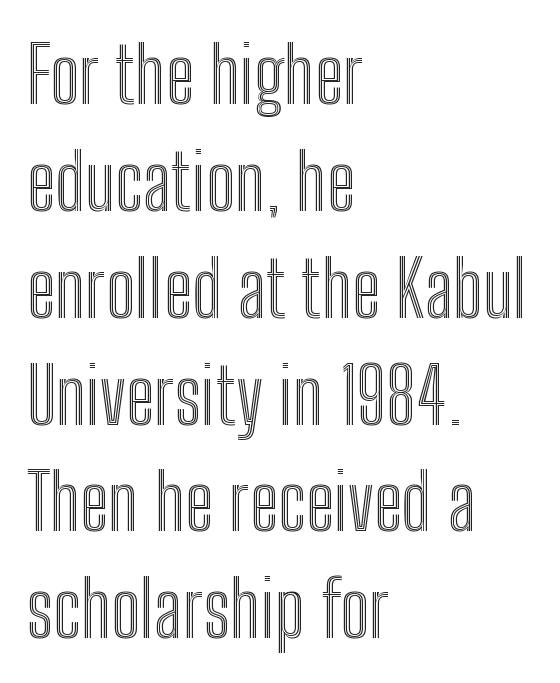
Q: Is the text italic (slanted)? A: No, it is upright.
Q: Is the text underlined? A: No.
Q: How is the paragraph aligned? A: Left-aligned.
Q: Is the spacing between letters normal or unusually wide? A: Normal.
Q: Is the spacing between lines tight, normal or loose? A: Normal.
Q: Width (condensed, normal, or wide)? A: Condensed.
Q: x-height? A: Medium.
Q: Monospaced? A: No.
